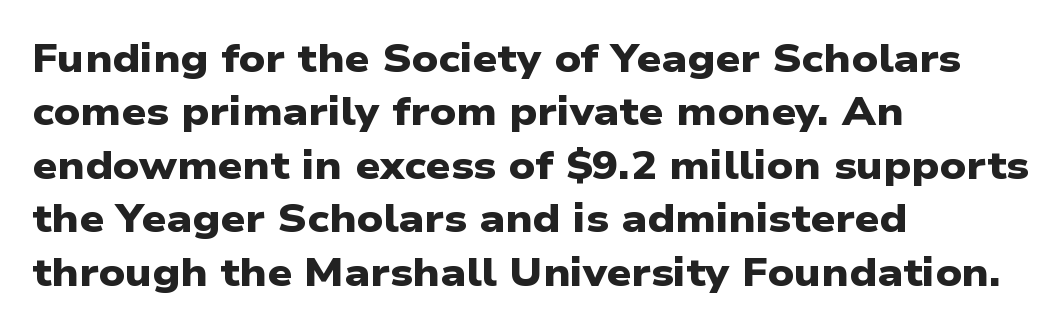
These lines are rendered in a variable-pitch font. Typesetter's note: full bold, strokes at maximum text heaviness. The area under the type is left untouched. Compared with a centered layout, this one pins lines to the left instead. Does the type have serifs? No, each stem ends abruptly. Vertically, the passage feels balanced, rows spaced as you'd expect.
